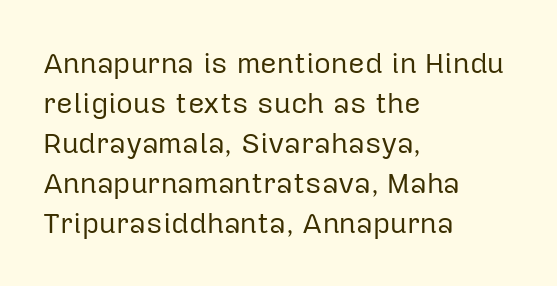
{"serif": "no", "italic": "no", "bold": "no", "weight": "regular", "width": "normal", "stroke_contrast": "low", "x_height": "medium", "monospaced": "no", "underline": "no", "align": "left", "line_spacing": "normal", "line_spacing_ratio": 1.38, "letter_spacing": "normal", "letter_spacing_em": 0.0, "glyph_px": 29}
